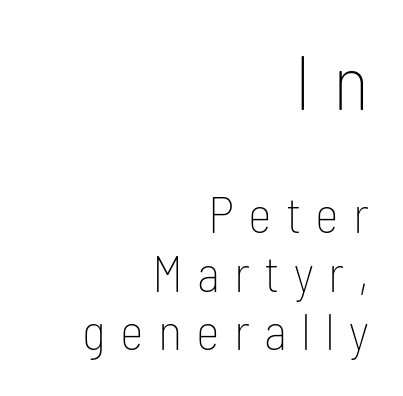
Upright lettering throughout. Cramped leading. The letters look calm and open, with moderate or lighter stems. In terms of letterform style, serifs are entirely absent. Right-aligned paragraph, ragged on the left.
